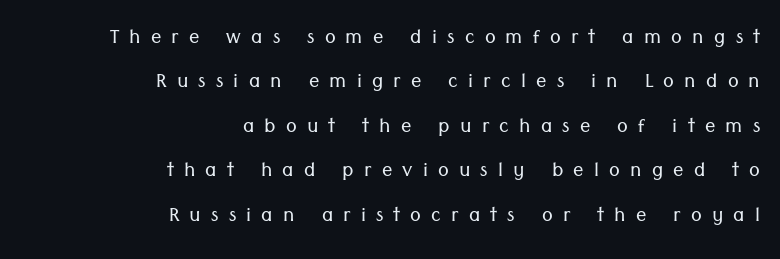
Line ends are locked; line starts wander. Compared with a typical body face, this is equally light or lighter still. The space beneath each line is pristine and unruled. Unlike italic type, these characters show no tilt at all. Tracking value appears strongly positive — letters spread wide.
